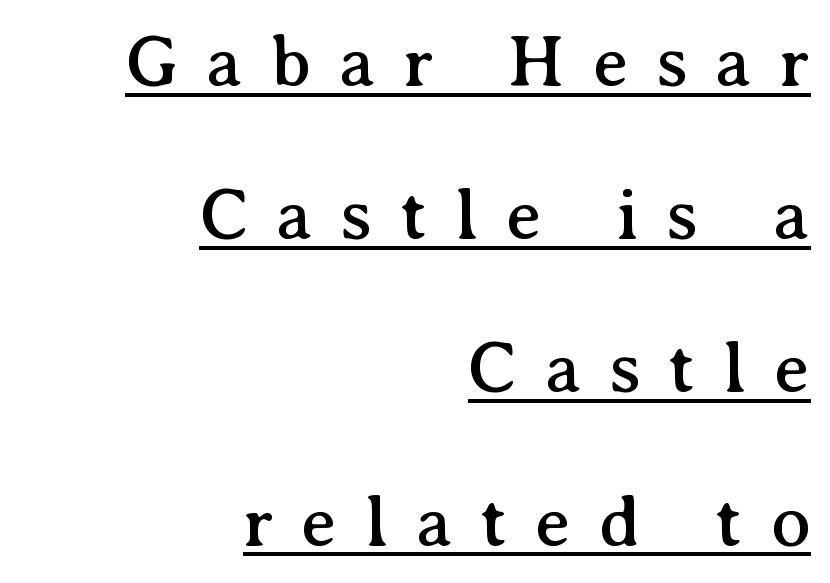
Ordinary non-slanted type is in use. The type family on display is of the serif kind. Honestly, the letter spacing is so wide it's the main thing you notice. How would I describe the line gaps? Wide and relaxed. Beneath each row of characters lies a ruled line.
